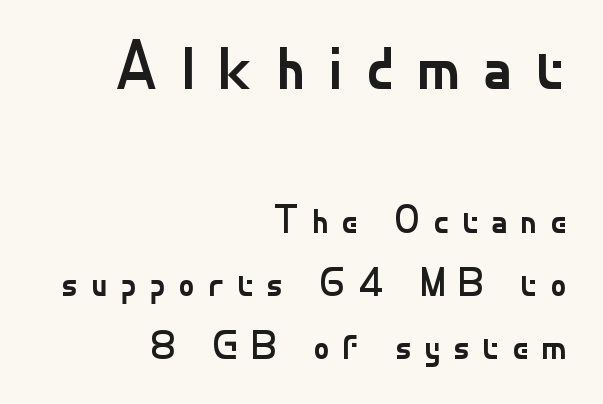
Tracking value appears strongly positive — letters spread wide. The characters display no serif detailing; their extremities are plain. Proportional: the letters do not fall into vertical columns. This sample keeps an unexceptional amount of space between lines. The rendering anchors every line to the right-hand side.
